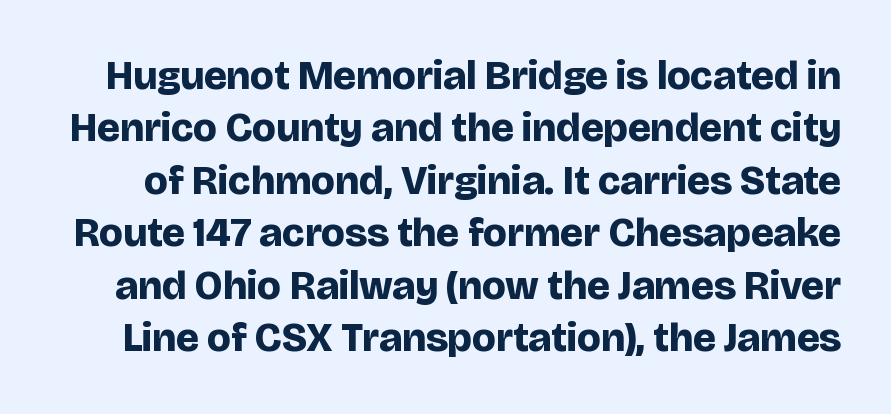
The image shows 41 px bold sans-serif type, upright; set normal line spacing (1.28x), normal letter spacing, not underlined; low stroke contrast and a large x-height.
